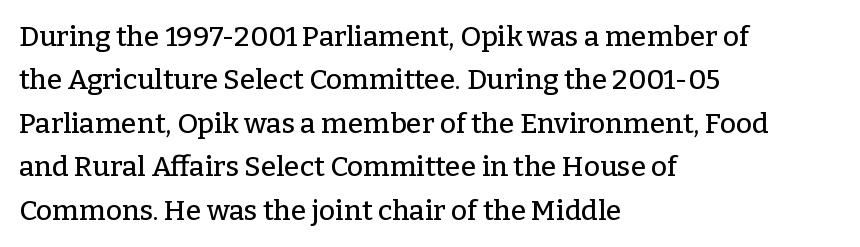
Q: Is the text italic (slanted)? A: No, it is upright.
Q: Is the typeface a serif or a sans-serif typeface? A: Serif.
Q: Is the text underlined? A: No.
Q: How is the paragraph aligned? A: Left-aligned.
Q: Is the spacing between letters normal or unusually wide? A: Normal.
Q: Is the spacing between lines tight, normal or loose? A: Normal.
Q: Width (condensed, normal, or wide)? A: Normal.
Q: Stroke contrast? A: Low.
Q: x-height? A: Medium.
Q: Monospaced? A: No.
